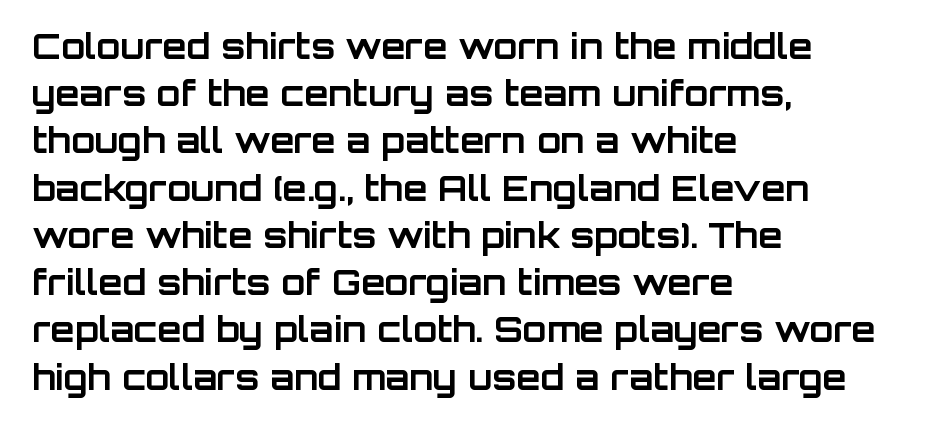
Q: Is the text bold? A: Yes.
Q: Is the text italic (slanted)? A: No, it is upright.
Q: Is the typeface a serif or a sans-serif typeface? A: Sans-serif.
Q: Is the text underlined? A: No.
Q: How is the paragraph aligned? A: Left-aligned.
Q: Is the spacing between letters normal or unusually wide? A: Normal.
Q: Is the spacing between lines tight, normal or loose? A: Normal.
Q: Width (condensed, normal, or wide)? A: Normal.
Q: Stroke contrast? A: Low.
Q: x-height? A: Large.
Q: Monospaced? A: No.
